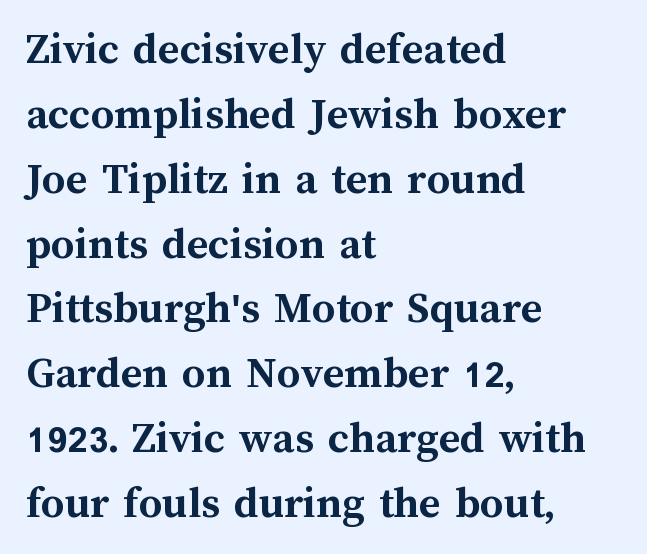
The image shows 46 px semibold type, upright; set left-aligned, normal line spacing (1.41x), normal letter spacing, not underlined; medium stroke contrast and a medium x-height.
